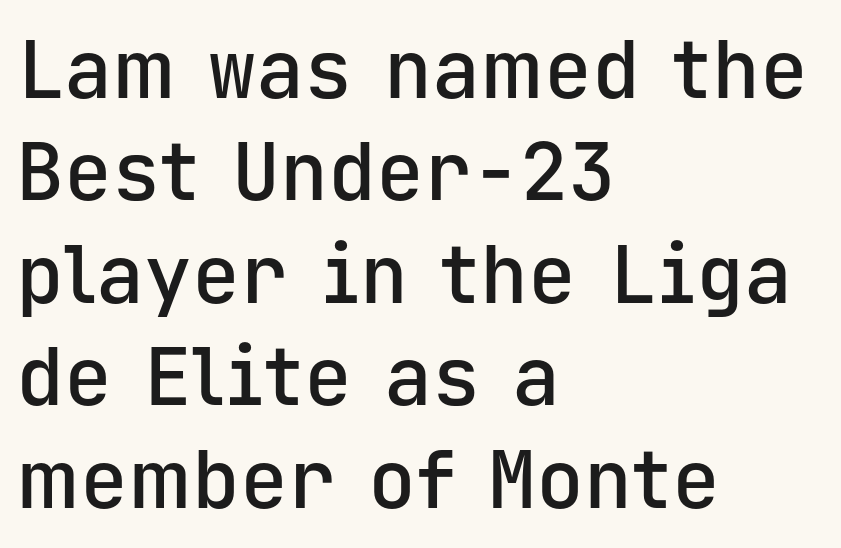
Q: Is the text bold? A: Semi-bold.
Q: Is the text italic (slanted)? A: No, it is upright.
Q: Is the typeface a serif or a sans-serif typeface? A: Sans-serif.
Q: Is the text underlined? A: No.
Q: How is the paragraph aligned? A: Left-aligned.
Q: Is the spacing between letters normal or unusually wide? A: Normal.
Q: Is the spacing between lines tight, normal or loose? A: Normal.
Q: Width (condensed, normal, or wide)? A: Normal.
Q: Stroke contrast? A: Low.
Q: x-height? A: Medium.
Q: Monospaced? A: Yes.
